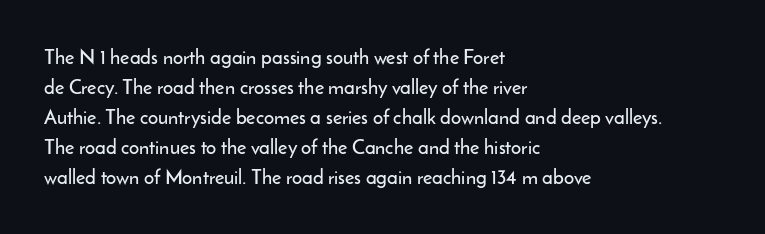
{"italic": "no", "underline": "no", "align": "left", "line_spacing": "normal", "line_spacing_ratio": 1.5, "letter_spacing": "normal", "letter_spacing_em": 0.0, "glyph_px": 20}
